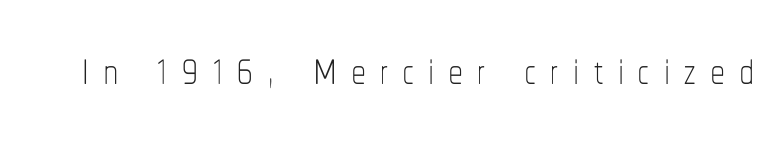
Q: Is the text bold? A: No.
Q: Is the text italic (slanted)? A: No, it is upright.
Q: Is the text underlined? A: No.
Q: Is the spacing between letters normal or unusually wide? A: Unusually wide.
Q: Width (condensed, normal, or wide)? A: Condensed.
Q: Stroke contrast? A: Low.
Q: x-height? A: Medium.
Q: Monospaced? A: No.
